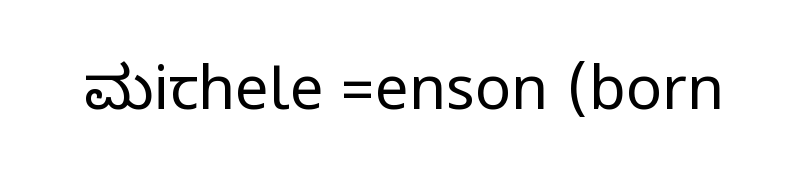
To sum up the face: it is a sans, with no serifs. Descenders hang freely into open space. Heft: none added — not bold. The specimen reads as upright at a glance. Each word holds together tightly as a unit, with standard inter-letter gaps.
